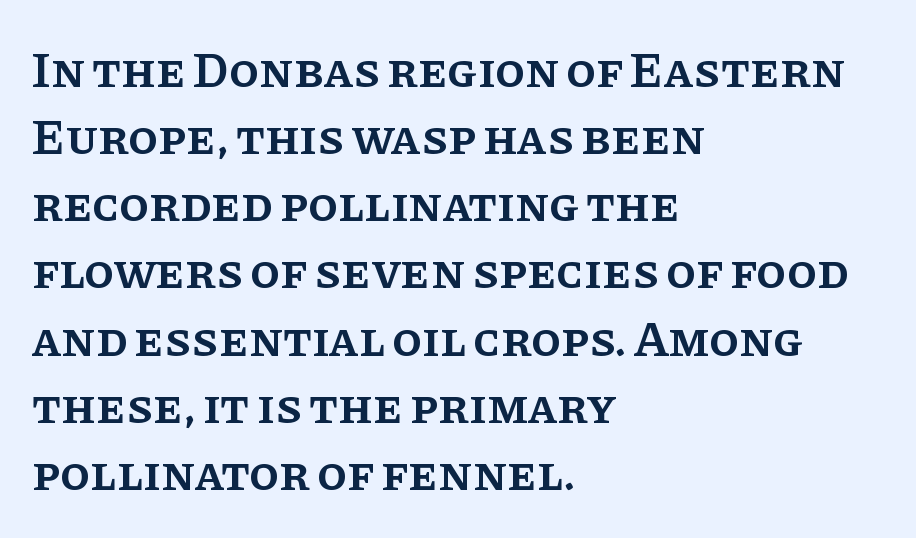
Q: Is the text bold? A: Semi-bold.
Q: Is the text italic (slanted)? A: No, it is upright.
Q: Is the typeface a serif or a sans-serif typeface? A: Serif.
Q: Is the text underlined? A: No.
Q: How is the paragraph aligned? A: Left-aligned.
Q: Is the spacing between letters normal or unusually wide? A: Normal.
Q: Is the spacing between lines tight, normal or loose? A: Normal.
Q: Width (condensed, normal, or wide)? A: Normal.
Q: Stroke contrast? A: Low.
Q: x-height? A: Large.
Q: Monospaced? A: No.
